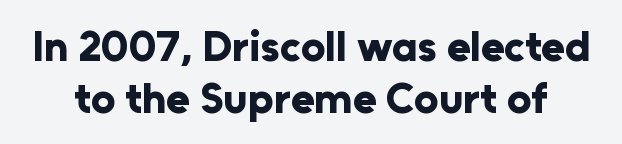
The image shows 43 px bold sans-serif type, upright; set line spacing 1.2x, normal letter spacing, not underlined; low stroke contrast and a medium x-height.
